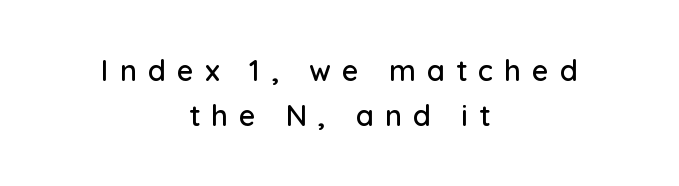
Q: Is the text italic (slanted)? A: No, it is upright.
Q: Is the typeface a serif or a sans-serif typeface? A: Sans-serif.
Q: Is the text underlined? A: No.
Q: How is the paragraph aligned? A: Centered.
Q: Is the spacing between letters normal or unusually wide? A: Unusually wide.
Q: Is the spacing between lines tight, normal or loose? A: Normal.
Q: Width (condensed, normal, or wide)? A: Normal.
Q: Stroke contrast? A: Low.
Q: x-height? A: Medium.
Q: Monospaced? A: No.
